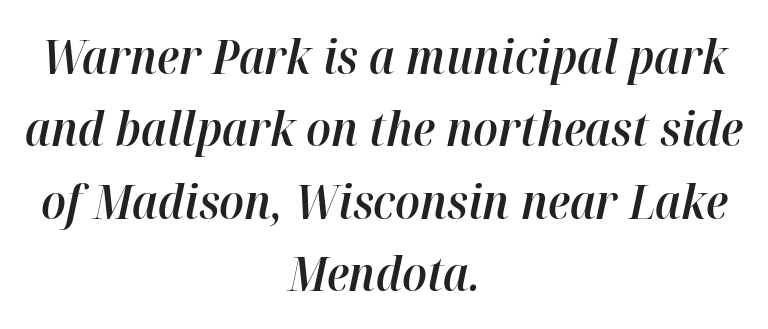
The image shows 48 px semibold type, italic (leaning right); set centered, normal line spacing (1.51x), normal letter spacing, not underlined; high stroke contrast and a medium x-height.
